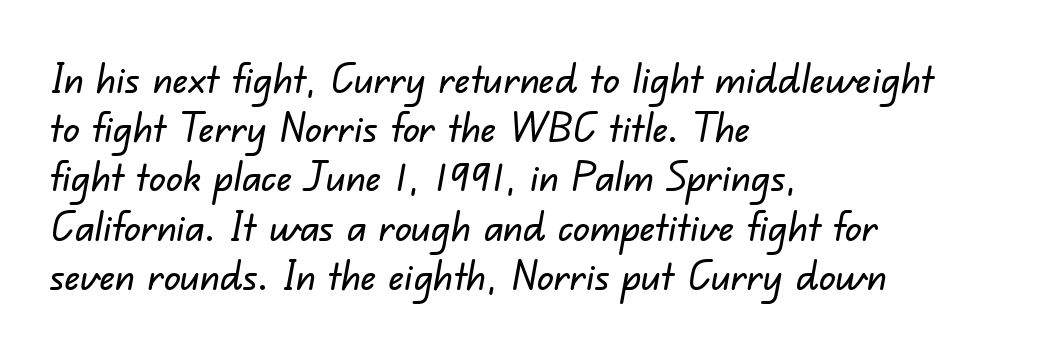
{"serif": "no", "width": "normal", "stroke_contrast": "low", "x_height": "small", "monospaced": "no", "underline": "no", "align": "left", "line_spacing_ratio": 1.2, "letter_spacing": "normal", "letter_spacing_em": 0.0, "glyph_px": 41}
